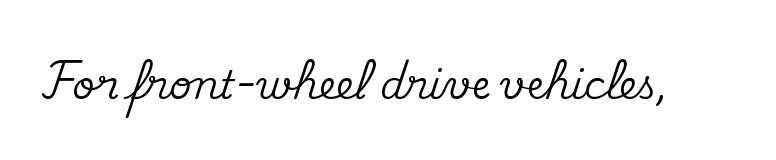
Q: Is the text italic (slanted)? A: Yes.
Q: Is the typeface a serif or a sans-serif typeface? A: Serif.
Q: Is the text underlined? A: No.
Q: Is the spacing between letters normal or unusually wide? A: Normal.
Q: Width (condensed, normal, or wide)? A: Normal.
Q: Stroke contrast? A: Medium.
Q: x-height? A: Small.
Q: Monospaced? A: No.
